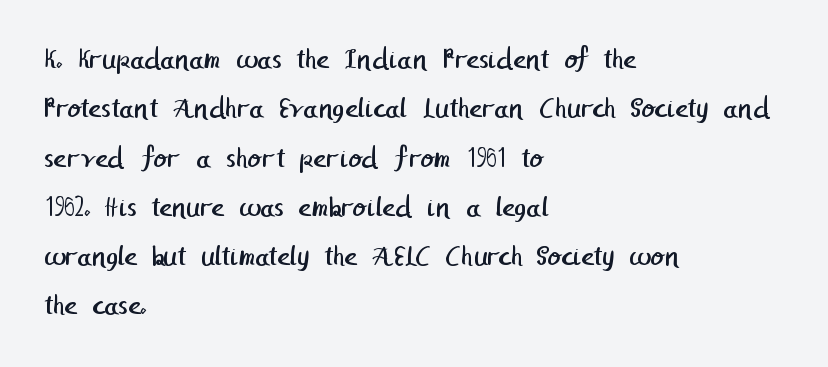
On a weight scale, this lands at 450 or below. Vertical spacing — default. Notice how the passage keeps a crisp vertical edge on the left only. Examine the stroke ends and you'll find no serifs.
